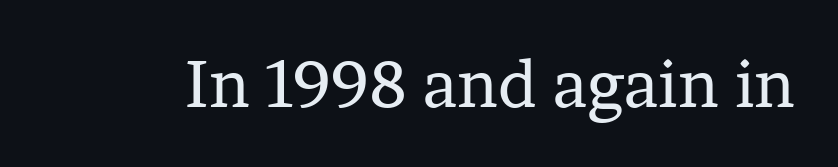
Q: Is the text bold? A: No.
Q: Is the text italic (slanted)? A: No, it is upright.
Q: Is the typeface a serif or a sans-serif typeface? A: Serif.
Q: Is the text underlined? A: No.
Q: Is the spacing between letters normal or unusually wide? A: Normal.
Q: Width (condensed, normal, or wide)? A: Normal.
Q: Stroke contrast? A: Low.
Q: x-height? A: Medium.
Q: Monospaced? A: No.
